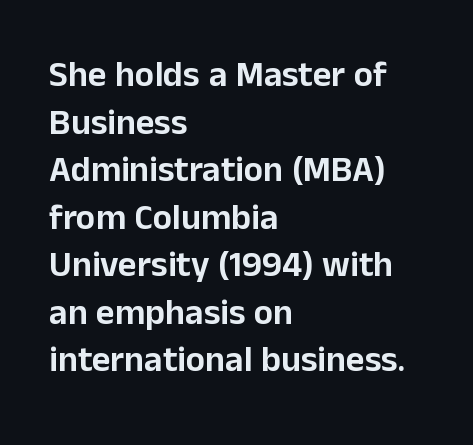
{"serif": "no", "italic": "no", "width": "normal", "stroke_contrast": "low", "x_height": "medium", "monospaced": "no", "underline": "no", "align": "left", "line_spacing": "normal", "line_spacing_ratio": 1.32, "letter_spacing": "normal", "letter_spacing_em": 0.0, "glyph_px": 36}
